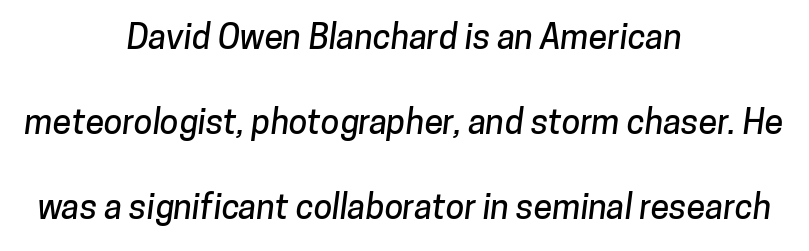
These lines are rendered in a variable-pitch font. Regarding serifs, this sample does without them. Honestly, the rows look like they've been pulled way apart. The zone under the glyphs is completely vacant.
